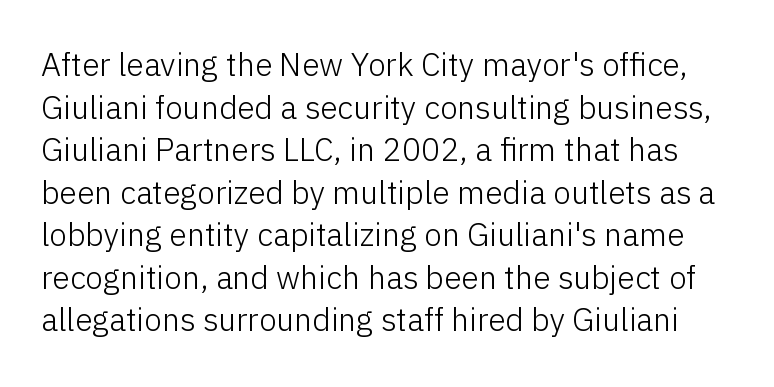
In terms of leading, this rendering sits right in the middle. The baseline area is clear. This rendering employs a face without finishing strokes, i.e., a sans-serif. The passage shown is typed in a proportional face where columns would drift. Stroke mass is kept to a normal reading level or below.
